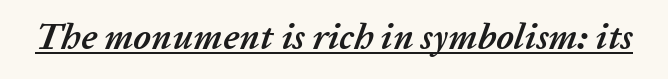
The image shows 36 px semibold type, italic (leaning right); set normal letter spacing, underlined; low stroke contrast and a medium x-height.
